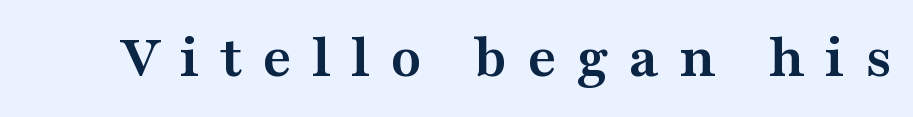
Q: Is the text bold? A: Yes.
Q: Is the text italic (slanted)? A: No, it is upright.
Q: Is the typeface a serif or a sans-serif typeface? A: Serif.
Q: Is the text underlined? A: No.
Q: Is the spacing between letters normal or unusually wide? A: Unusually wide.
Q: Width (condensed, normal, or wide)? A: Wide.
Q: Stroke contrast? A: Medium.
Q: x-height? A: Medium.
Q: Monospaced? A: No.
